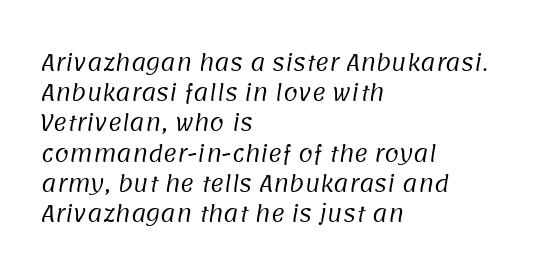
The image shows 21 px text type; set left-aligned, normal line spacing (1.44x), normal letter spacing, not underlined.
